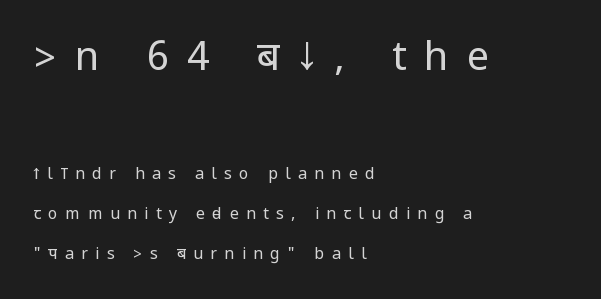
Q: Is the text bold? A: No.
Q: Is the text italic (slanted)? A: No, it is upright.
Q: Is the typeface a serif or a sans-serif typeface? A: Sans-serif.
Q: Is the text underlined? A: No.
Q: How is the paragraph aligned? A: Left-aligned.
Q: Is the spacing between letters normal or unusually wide? A: Unusually wide.
Q: Is the spacing between lines tight, normal or loose? A: Loose.
Q: Which block of text is set in a larger size, the first (top) or the second (bottom)? A: The first (top) one.
Q: Width (condensed, normal, or wide)? A: Condensed.
Q: Stroke contrast? A: Low.
